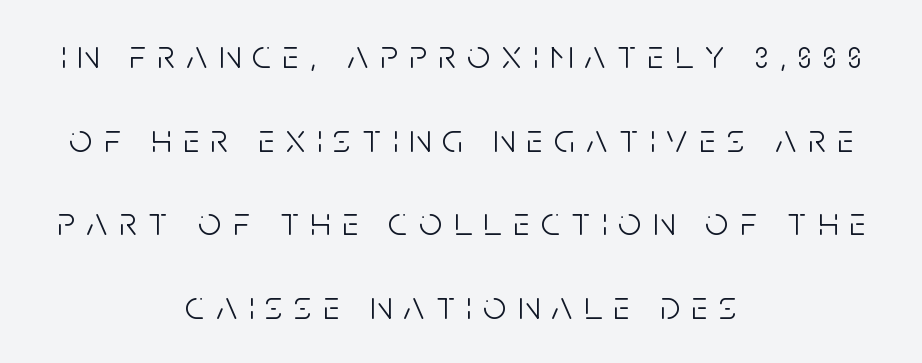
{"serif": "no", "italic": "no", "bold": "no", "weight": "light", "width": "condensed", "stroke_contrast": "low", "x_height": "large", "monospaced": "no", "underline": "no", "align": "center", "line_spacing": "loose", "line_spacing_ratio": 2.04, "letter_spacing": "wide", "letter_spacing_em": 0.28, "glyph_px": 41}
